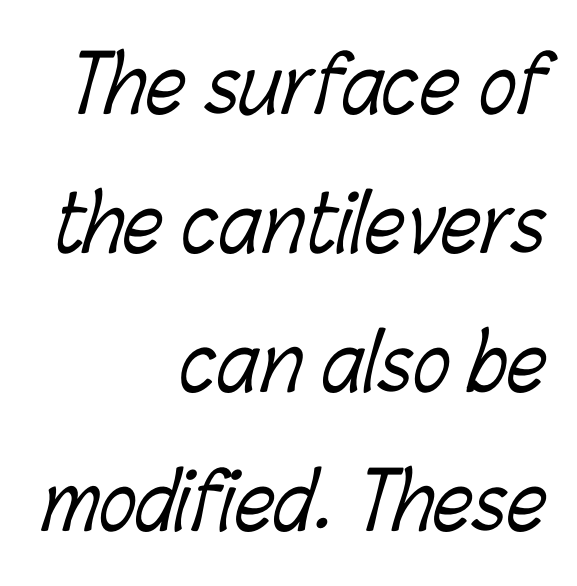
Q: Is the text bold? A: No.
Q: Is the text underlined? A: No.
Q: How is the paragraph aligned? A: Right-aligned.
Q: Is the spacing between letters normal or unusually wide? A: Normal.
Q: Width (condensed, normal, or wide)? A: Condensed.
Q: Stroke contrast? A: Low.
Q: x-height? A: Medium.
Q: Monospaced? A: No.
